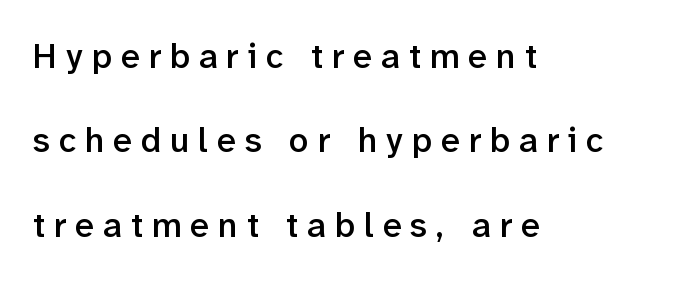
These lines stack with their left ends in a neat column. The font's upright variant was chosen for this text. Between one letter and the next there's a generous, obvious gap. A clean baseline with only descenders dipping below it.
